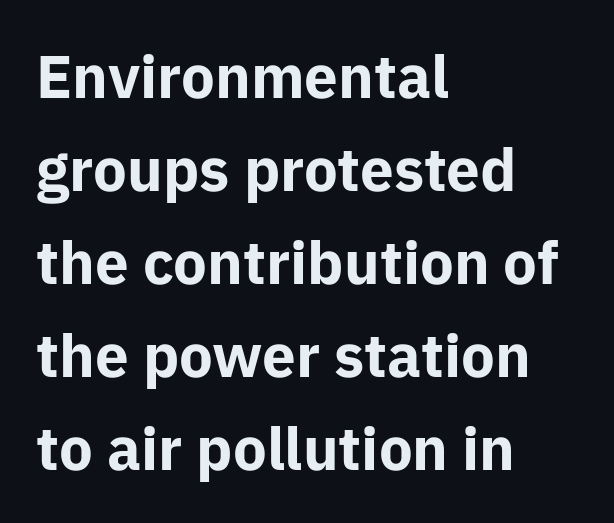
The image shows 60 px bold sans-serif type, upright; set left-aligned, normal line spacing (1.55x), normal letter spacing, not underlined; low stroke contrast and a medium x-height.
